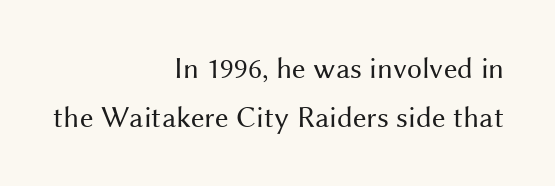
{"serif": "no", "italic": "no", "bold": "no", "weight": "regular", "width": "normal", "stroke_contrast": "medium", "x_height": "medium", "monospaced": "no", "underline": "no", "align": "right", "line_spacing": "normal", "line_spacing_ratio": 1.63, "letter_spacing": "normal", "letter_spacing_em": 0.0, "glyph_px": 30}
